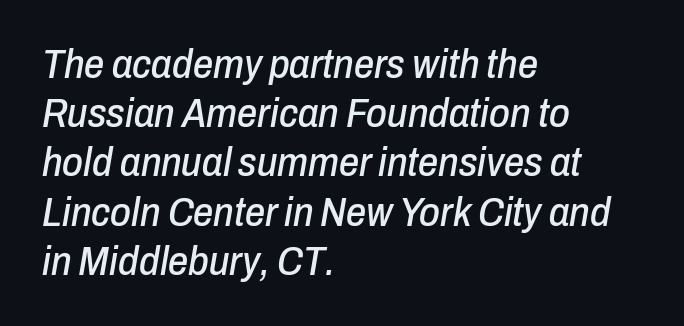
The image shows 40 px condensed type, italic (leaning right); set left-aligned, line spacing 1.23x, normal letter spacing, not underlined; low stroke contrast and a medium x-height.
